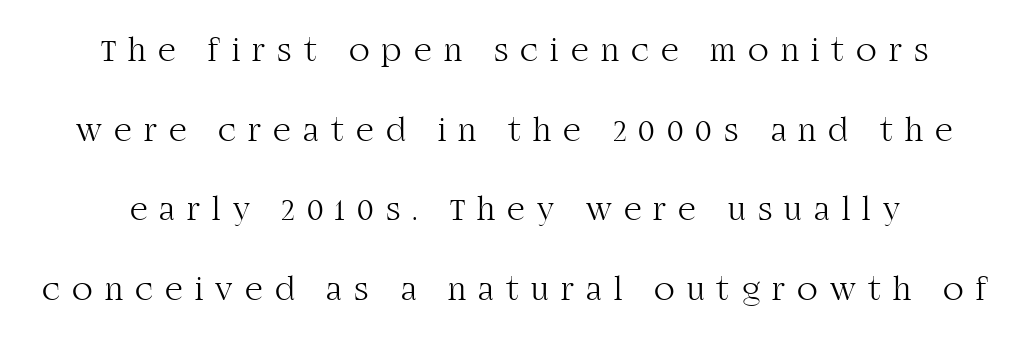
{"serif": "yes", "italic": "no", "bold": "no", "weight": "light", "width": "normal", "stroke_contrast": "high", "x_height": "large", "monospaced": "no", "underline": "no", "line_spacing": "loose", "line_spacing_ratio": 2.34, "letter_spacing": "wide", "letter_spacing_em": 0.36, "glyph_px": 34}
